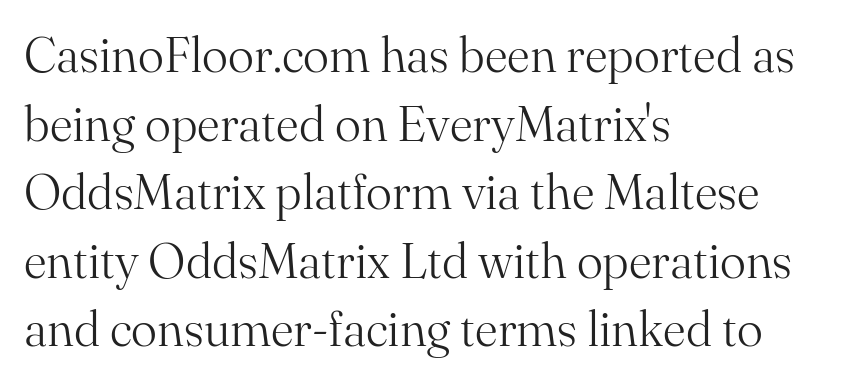
No italicization has been applied; the sample stays upright. Lines of text with bare space underneath. The passage shown stacks its lines at a standard gap. The type is set solid horizontally, with unmodified tracking.
